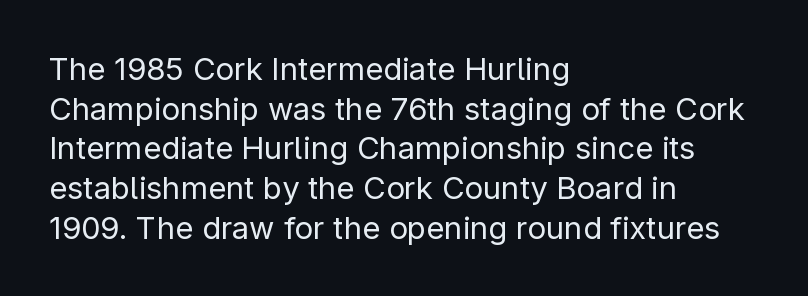
Upright lettering throughout. Compared with a typical body face, this is equally light or lighter still. This sample keeps an unexceptional amount of space between lines. The type family on display is of the sans-serif kind. Notice how the passage keeps a crisp vertical edge on the left only. These lines are rendered in a variable-pitch font.
